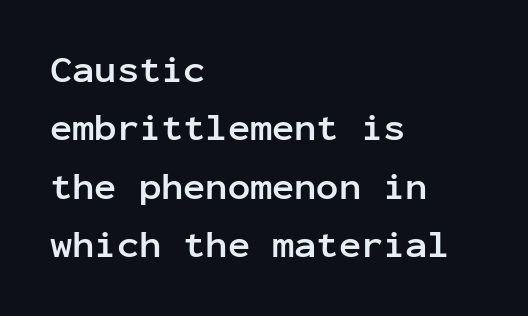
{"serif": "no", "italic": "no", "bold": "yes", "weight": "semibold", "width": "normal", "stroke_contrast": "low", "x_height": "medium", "monospaced": "yes", "underline": "no", "align": "left", "line_spacing": "normal", "line_spacing_ratio": 1.58, "letter_spacing": "normal", "letter_spacing_em": 0.0, "glyph_px": 37}
